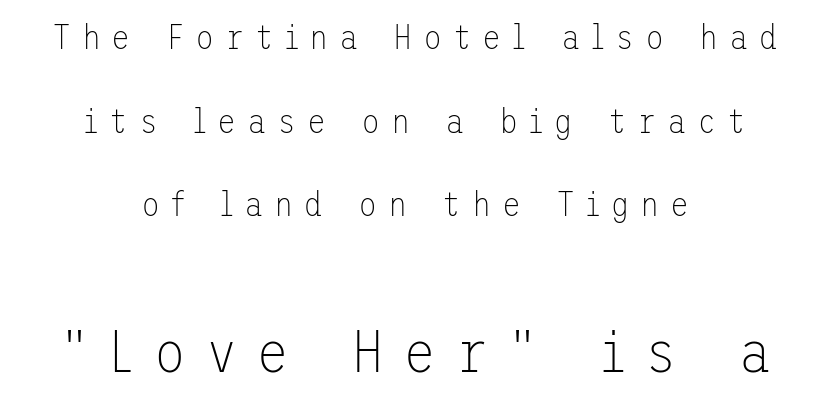
{"serif": "no", "italic": "no", "bold": "no", "weight": "thin", "width": "normal", "stroke_contrast": "low", "x_height": "medium", "underline": "no", "align": "center", "line_spacing": "loose", "line_spacing_ratio": 2.39, "letter_spacing": "wide", "letter_spacing_em": 0.3, "larger_block": "second", "size_ratio": 1.74, "glyph_px": 61}
